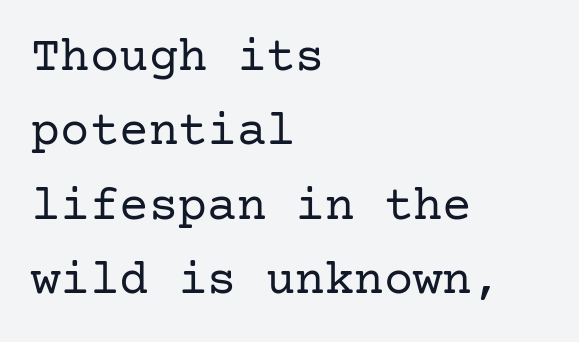
The image shows 49 px regular-weight serif type, upright; set left-aligned, normal line spacing (1.52x), normal letter spacing, not underlined; low stroke contrast and a medium x-height.
